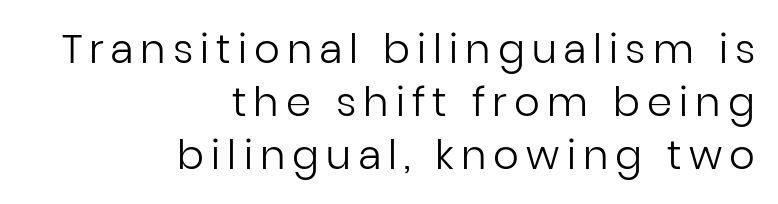
{"serif": "no", "italic": "no", "bold": "no", "weight": "regular", "width": "normal", "stroke_contrast": "low", "x_height": "medium", "monospaced": "no", "underline": "no", "align": "right", "line_spacing": "normal", "line_spacing_ratio": 1.33, "glyph_px": 40}
